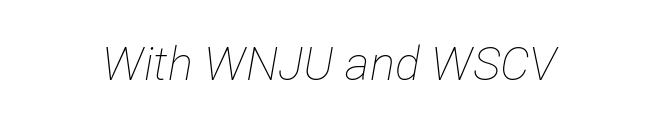
Q: Is the text bold? A: No.
Q: Is the text italic (slanted)? A: Yes, it leans right by about 12 degrees.
Q: Is the text underlined? A: No.
Q: Is the spacing between letters normal or unusually wide? A: Normal.
Q: Width (condensed, normal, or wide)? A: Condensed.
Q: Stroke contrast? A: Low.
Q: x-height? A: Medium.
Q: Monospaced? A: No.
